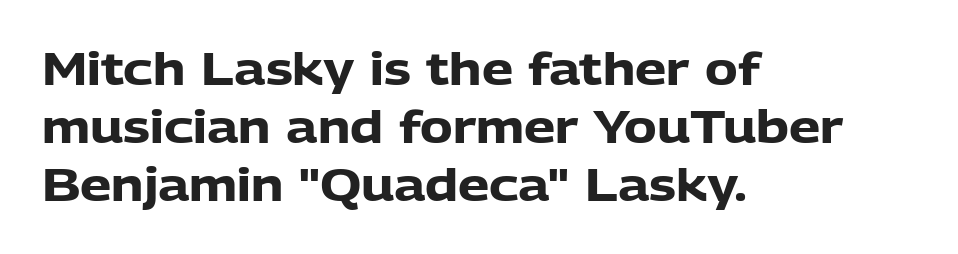
Q: Is the text bold? A: Yes.
Q: Is the text italic (slanted)? A: No, it is upright.
Q: Is the typeface a serif or a sans-serif typeface? A: Sans-serif.
Q: Is the text underlined? A: No.
Q: How is the paragraph aligned? A: Left-aligned.
Q: Is the spacing between letters normal or unusually wide? A: Normal.
Q: Is the spacing between lines tight, normal or loose? A: Normal.
Q: Width (condensed, normal, or wide)? A: Normal.
Q: Stroke contrast? A: Low.
Q: x-height? A: Medium.
Q: Monospaced? A: No.
